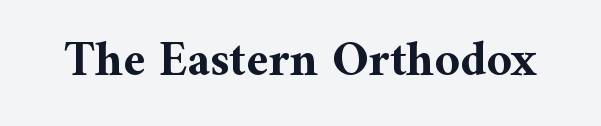
No word sits above an underline. Characters follow at the spacing the type designer built in. These words are printed bold, with thick strokes throughout. Here the designer chose a conventional face with non-uniform glyph widths.
